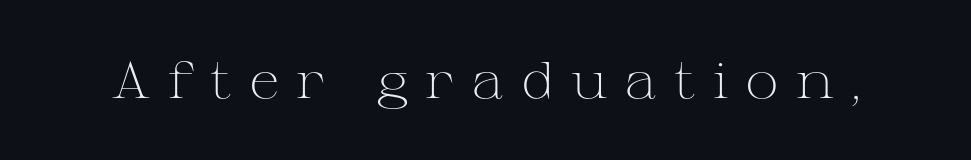
The image shows 51 px light, wide serif type, upright; set unusually wide letter spacing (+0.33 em), not underlined; medium stroke contrast and a medium x-height.
